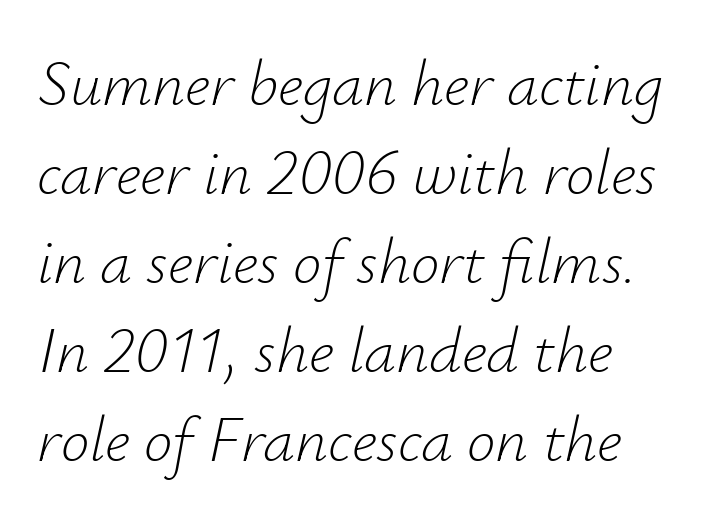
{"italic": "yes", "lean": "right", "slant_degrees": 12, "bold": "no", "weight": "light", "width": "normal", "stroke_contrast": "low", "x_height": "small", "monospaced": "no", "underline": "no", "align": "left", "line_spacing": "normal", "line_spacing_ratio": 1.39, "letter_spacing": "normal", "letter_spacing_em": 0.0, "glyph_px": 64}
